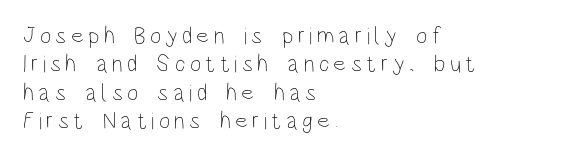
{"italic": "no", "bold": "no", "underline": "no", "align": "left", "line_spacing_ratio": 1.18, "glyph_px": 24}
